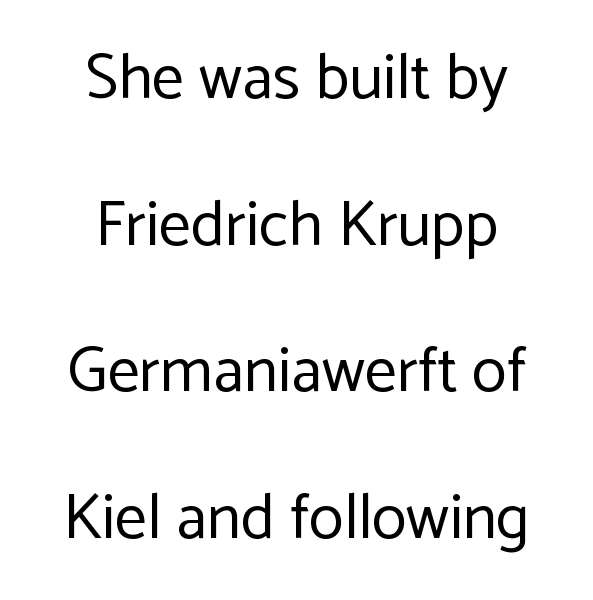
The image shows 64 px regular-weight sans-serif type, upright; set centered, loose line spacing (2.29x), normal letter spacing, not underlined; low stroke contrast and a medium x-height.
